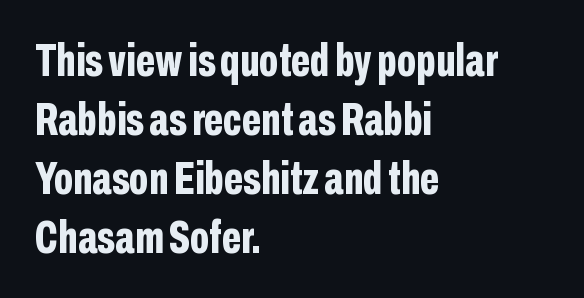
{"serif": "no", "italic": "no", "bold": "yes", "weight": "bold", "width": "condensed", "stroke_contrast": "low", "x_height": "medium", "monospaced": "no", "underline": "no", "align": "left", "line_spacing": "normal", "line_spacing_ratio": 1.28, "letter_spacing": "normal", "letter_spacing_em": 0.0, "glyph_px": 46}
